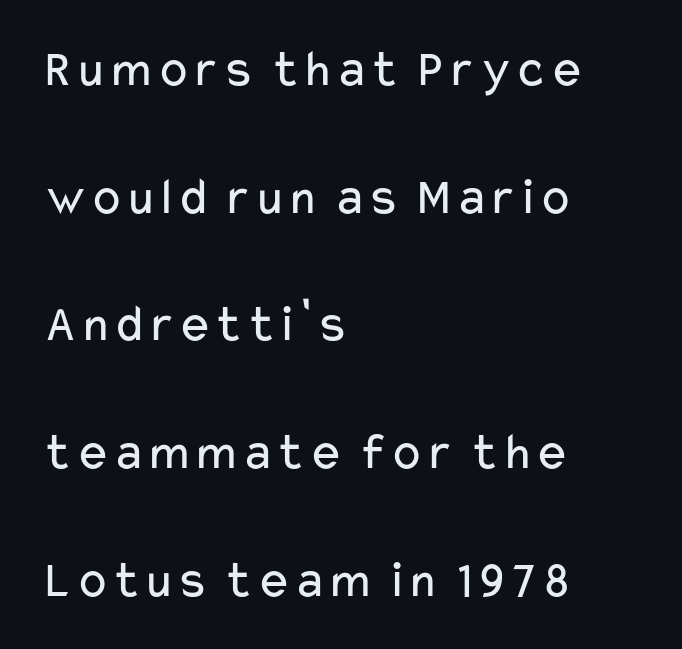
The baseline area is clear. The font is comparable to plain body text, perhaps lighter. There is no visible air inserted between adjacent glyphs. The letters stand straight up with perfectly vertical stems.
